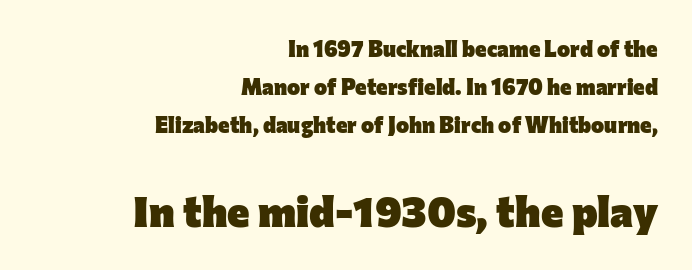
{"serif": "no", "italic": "no", "bold": "yes", "weight": "heavy", "width": "normal", "stroke_contrast": "low", "x_height": "medium", "monospaced": "no", "underline": "no", "align": "right", "line_spacing_ratio": 1.73, "letter_spacing": "normal", "letter_spacing_em": 0.0, "larger_block": "second", "size_ratio": 1.95, "glyph_px": 43}
